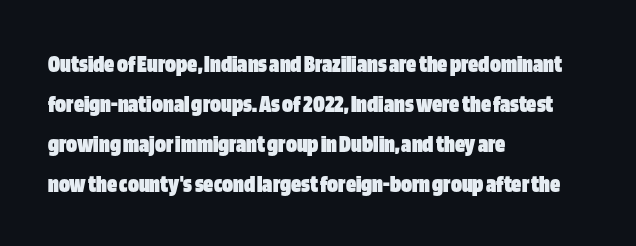
Q: Is the text bold? A: Yes.
Q: Is the text italic (slanted)? A: No, it is upright.
Q: Is the text underlined? A: No.
Q: How is the paragraph aligned? A: Left-aligned.
Q: Is the spacing between letters normal or unusually wide? A: Normal.
Q: Is the spacing between lines tight, normal or loose? A: Normal.
